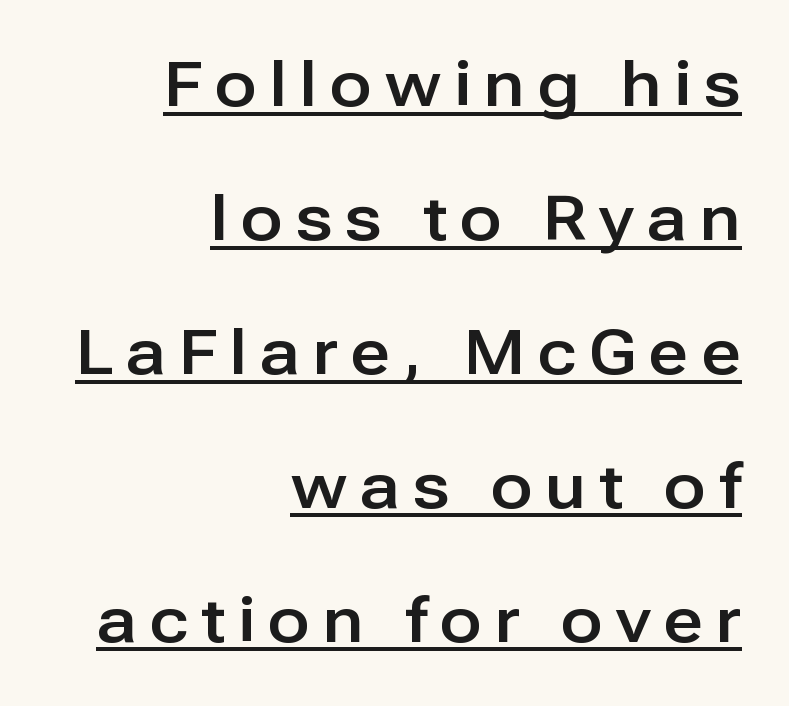
{"serif": "no", "italic": "no", "width": "normal", "stroke_contrast": "low", "x_height": "medium", "monospaced": "no", "underline": "yes", "align": "right", "line_spacing": "loose", "line_spacing_ratio": 2.16, "letter_spacing": "wide", "letter_spacing_em": 0.21, "glyph_px": 62}
